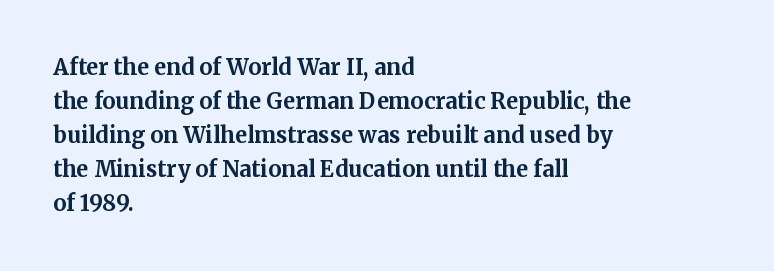
{"italic": "no", "bold": "yes", "underline": "no", "align": "left", "line_spacing": "normal", "line_spacing_ratio": 1.55, "letter_spacing": "normal", "letter_spacing_em": 0.0, "glyph_px": 22}
